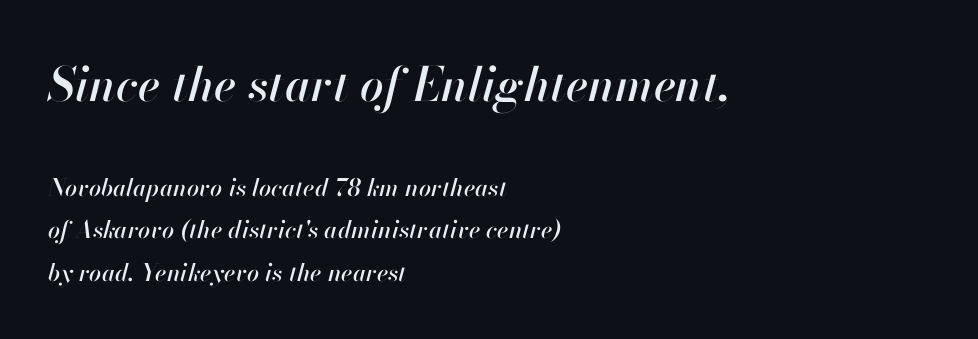
Q: Is the text italic (slanted)? A: Yes, it leans right by about 13 degrees.
Q: Is the text underlined? A: No.
Q: How is the paragraph aligned? A: Left-aligned.
Q: Is the spacing between letters normal or unusually wide? A: Normal.
Q: Which block of text is set in a larger size, the first (top) or the second (bottom)? A: The first (top) one.
Q: Width (condensed, normal, or wide)? A: Normal.
Q: Stroke contrast? A: High.
Q: x-height? A: Small.
Q: Monospaced? A: No.
